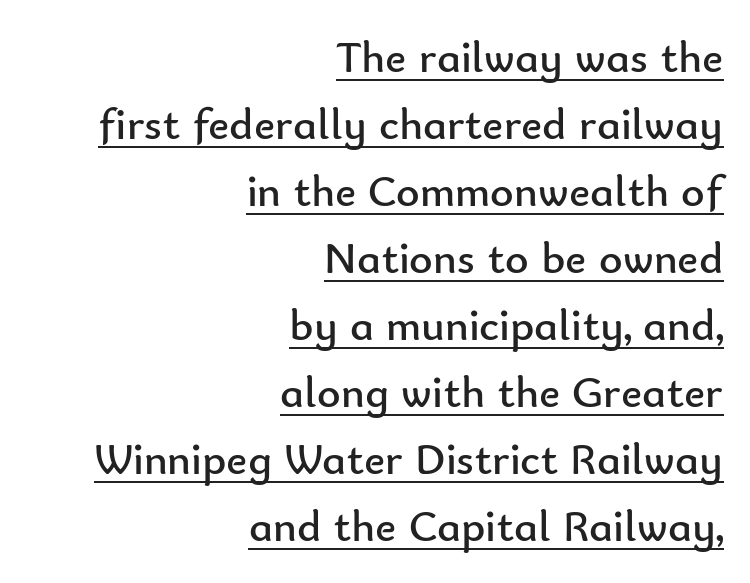
{"serif": "no", "italic": "no", "bold": "no", "weight": "regular", "width": "normal", "stroke_contrast": "low", "x_height": "small", "monospaced": "no", "underline": "yes", "align": "right", "line_spacing": "normal", "line_spacing_ratio": 1.49, "letter_spacing": "normal", "letter_spacing_em": 0.0, "glyph_px": 45}
